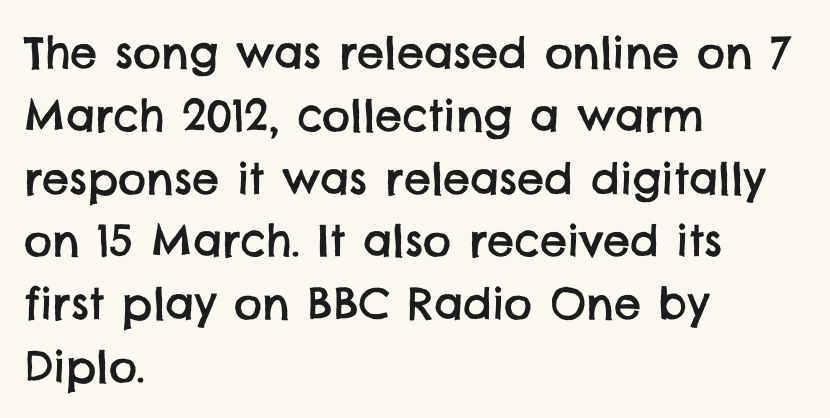
This block has exactly the height ordinary leading produces. Nobody drew a line under any word here. Spacing between characters is what you'd get straight out of the box. Where is the straight margin? On the left. Note the varied advance widths — an 'i' is clearly narrower than an 'm'.
